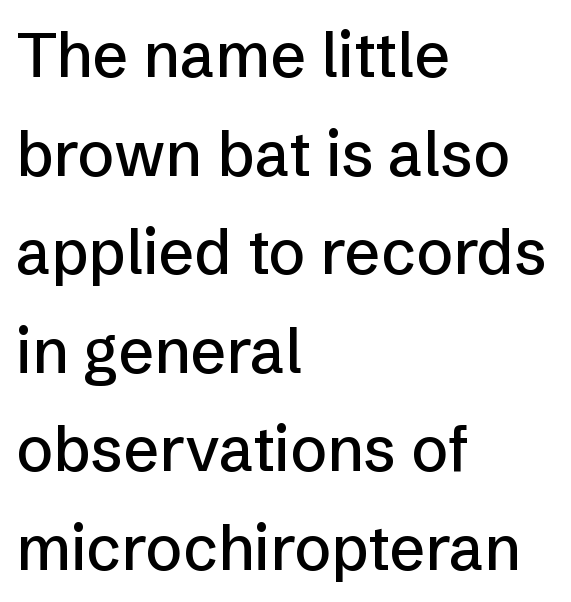
{"serif": "no", "italic": "no", "width": "normal", "stroke_contrast": "low", "x_height": "medium", "monospaced": "no", "underline": "no", "align": "left", "line_spacing": "normal", "line_spacing_ratio": 1.59, "letter_spacing": "normal", "letter_spacing_em": 0.0, "glyph_px": 62}
